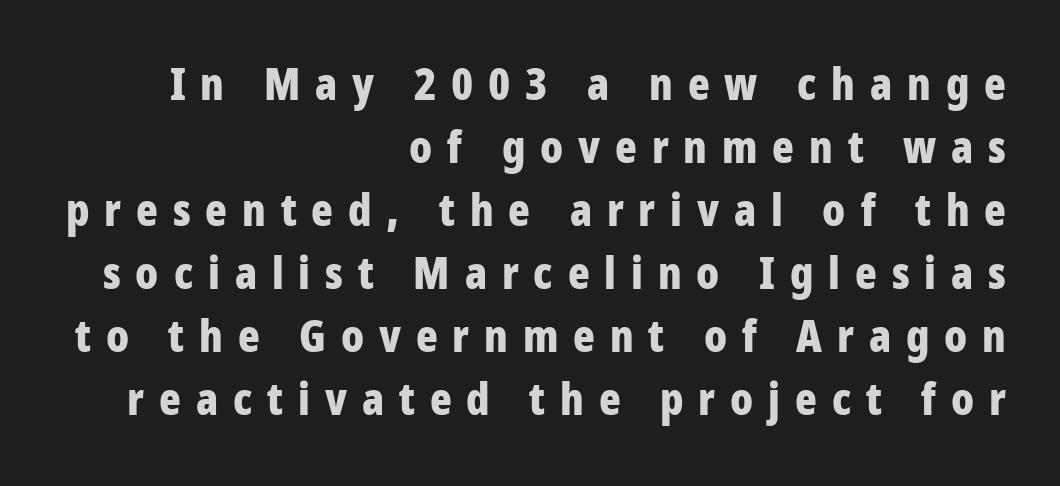
Q: Is the text bold? A: Yes.
Q: Is the text italic (slanted)? A: No, it is upright.
Q: Is the typeface a serif or a sans-serif typeface? A: Sans-serif.
Q: Is the text underlined? A: No.
Q: How is the paragraph aligned? A: Right-aligned.
Q: Is the spacing between letters normal or unusually wide? A: Unusually wide.
Q: Is the spacing between lines tight, normal or loose? A: Normal.
Q: Width (condensed, normal, or wide)? A: Condensed.
Q: Stroke contrast? A: Low.
Q: x-height? A: Large.
Q: Monospaced? A: No.
